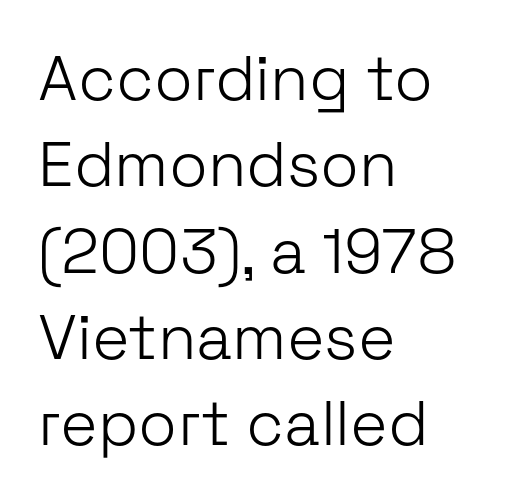
Reading down the column, the eye jumps a familiar distance to each next line. Standard letterfit; no display-style spreading of the glyphs. If you drew a line through each stem, it would be perfectly vertical. In CSS terms this would be text-align: left.
